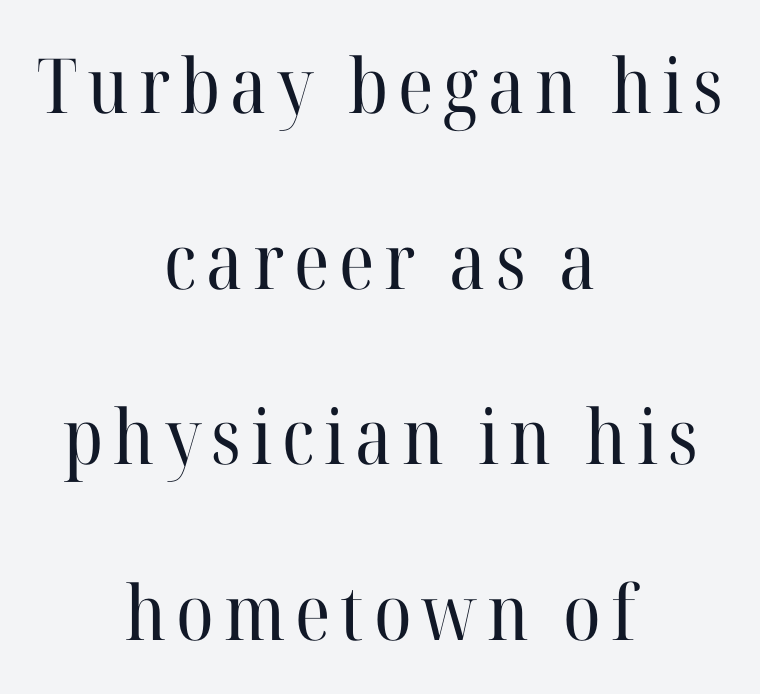
{"serif": "yes", "italic": "no", "bold": "no", "weight": "regular", "width": "normal", "stroke_contrast": "high", "x_height": "medium", "monospaced": "no", "underline": "no", "align": "center", "line_spacing": "loose", "line_spacing_ratio": 2.31, "glyph_px": 76}
